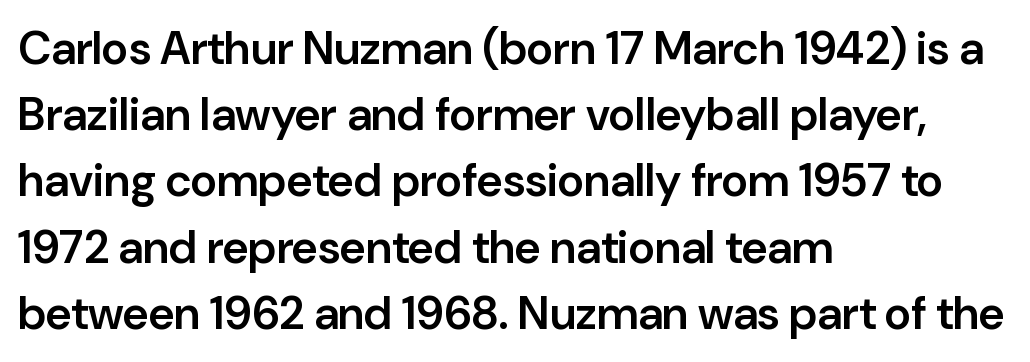
{"serif": "no", "italic": "no", "bold": "semi", "weight": "semibold", "width": "normal", "stroke_contrast": "low", "x_height": "medium", "monospaced": "no", "underline": "no", "align": "left", "line_spacing": "normal", "line_spacing_ratio": 1.44, "letter_spacing": "normal", "letter_spacing_em": 0.0, "glyph_px": 46}
